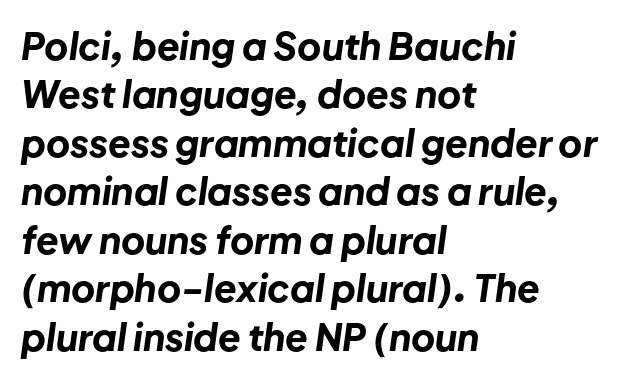
The image shows 37 px bold type, italic (leaning right); set left-aligned, normal line spacing (1.31x), normal letter spacing, not underlined; low stroke contrast and a medium x-height.
